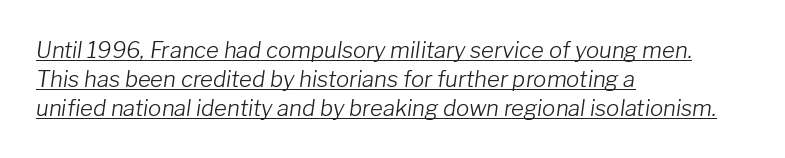
The image shows 22 px text type, italic (leaning right); set left-aligned, normal line spacing (1.31x), normal letter spacing, underlined.
